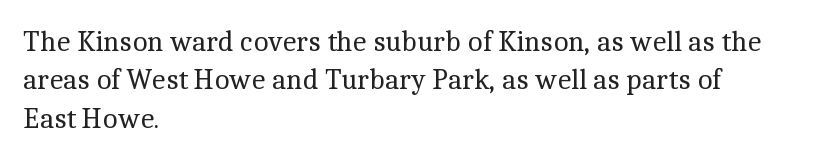
{"serif": "yes", "italic": "no", "bold": "no", "weight": "regular", "width": "normal", "x_height": "medium", "monospaced": "no", "underline": "no", "align": "left", "line_spacing": "normal", "line_spacing_ratio": 1.32, "letter_spacing": "normal", "letter_spacing_em": 0.0, "glyph_px": 29}
